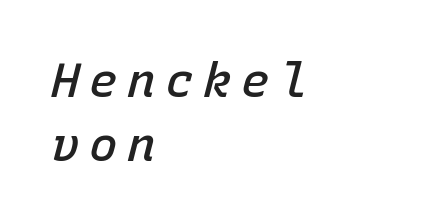
The image shows 48 px semibold type, italic (leaning right), monospaced; set left-aligned, normal line spacing (1.33x), not underlined; low stroke contrast and a medium x-height.
